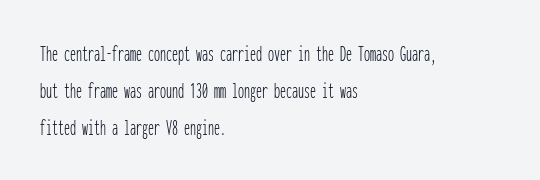
Q: Is the text bold? A: No.
Q: Is the text italic (slanted)? A: No, it is upright.
Q: Is the text underlined? A: No.
Q: How is the paragraph aligned? A: Left-aligned.
Q: Is the spacing between letters normal or unusually wide? A: Normal.
Q: Is the spacing between lines tight, normal or loose? A: Normal.
